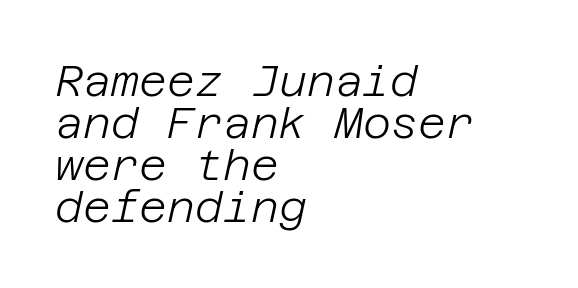
The image shows 43 px light type, italic (leaning right); set left-aligned, tight line spacing (0.98x), normal letter spacing, not underlined; low stroke contrast and a large x-height.
